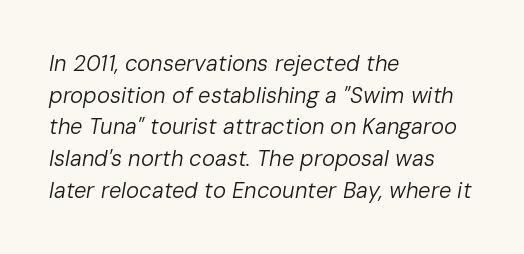
Q: Is the text bold? A: No.
Q: Is the text italic (slanted)? A: Yes, it leans right by about 10 degrees.
Q: Is the text underlined? A: No.
Q: How is the paragraph aligned? A: Left-aligned.
Q: Is the spacing between letters normal or unusually wide? A: Normal.
Q: Is the spacing between lines tight, normal or loose? A: Normal.
